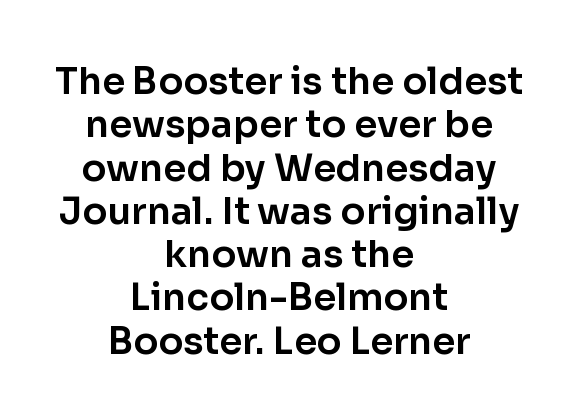
{"serif": "no", "italic": "no", "width": "normal", "stroke_contrast": "low", "x_height": "medium", "monospaced": "no", "underline": "no", "align": "center", "line_spacing_ratio": 1.17, "letter_spacing": "normal", "letter_spacing_em": 0.0, "glyph_px": 37}
